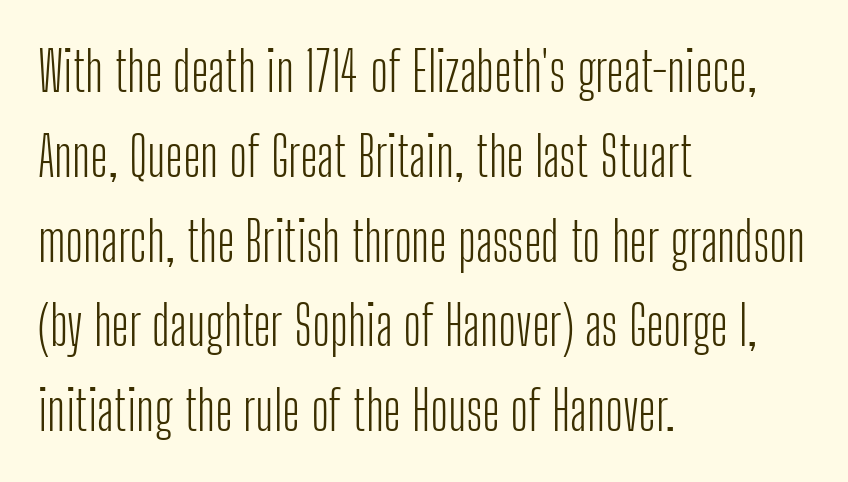
Q: Is the text bold? A: No.
Q: Is the text italic (slanted)? A: No, it is upright.
Q: Is the typeface a serif or a sans-serif typeface? A: Sans-serif.
Q: Is the text underlined? A: No.
Q: How is the paragraph aligned? A: Left-aligned.
Q: Is the spacing between letters normal or unusually wide? A: Normal.
Q: Is the spacing between lines tight, normal or loose? A: Normal.
Q: Width (condensed, normal, or wide)? A: Condensed.
Q: Stroke contrast? A: Low.
Q: x-height? A: Medium.
Q: Monospaced? A: No.
